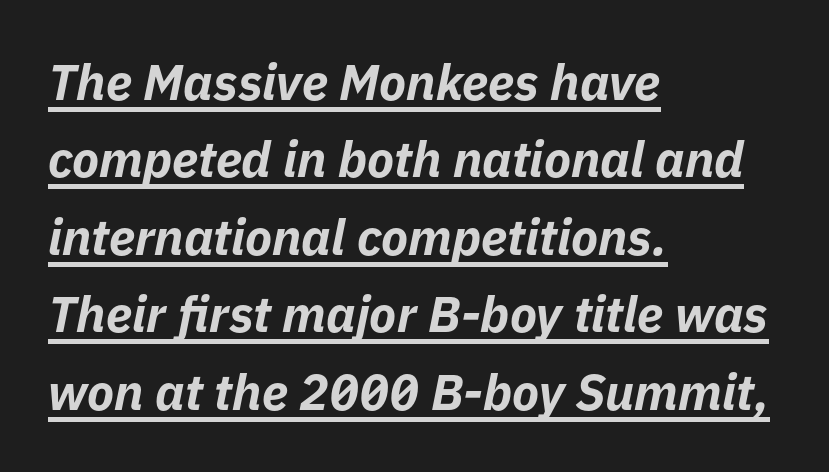
The image shows 50 px bold type, italic (leaning right); set left-aligned, normal line spacing (1.55x), normal letter spacing, underlined; low stroke contrast and a medium x-height.
